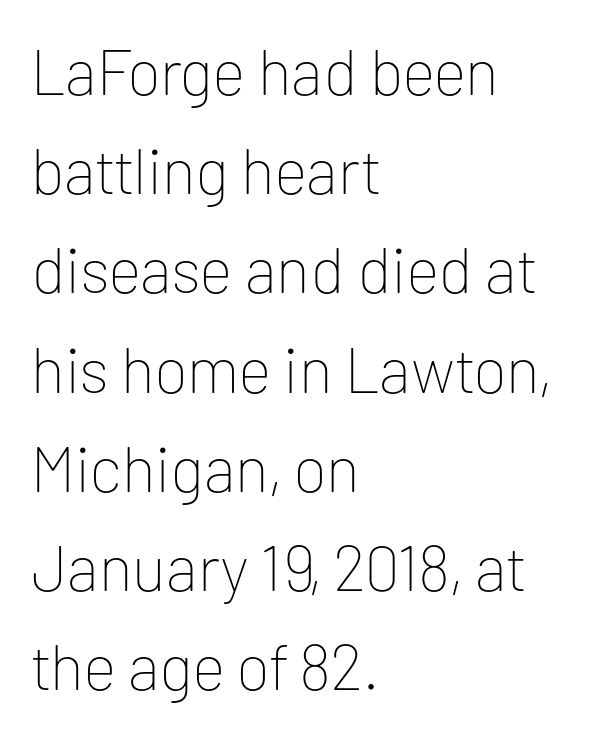
Q: Is the text bold? A: No.
Q: Is the text italic (slanted)? A: No, it is upright.
Q: Is the typeface a serif or a sans-serif typeface? A: Sans-serif.
Q: Is the text underlined? A: No.
Q: How is the paragraph aligned? A: Left-aligned.
Q: Is the spacing between letters normal or unusually wide? A: Normal.
Q: Is the spacing between lines tight, normal or loose? A: Normal.
Q: Width (condensed, normal, or wide)? A: Normal.
Q: Stroke contrast? A: Low.
Q: x-height? A: Medium.
Q: Monospaced? A: No.
